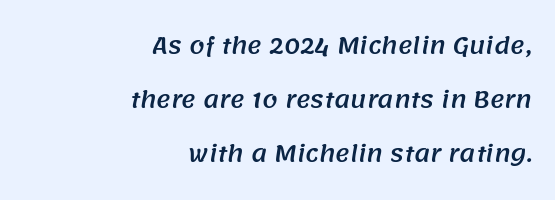
The image shows 22 px text type; set right-aligned, loose line spacing (2.46x), normal letter spacing, not underlined.
